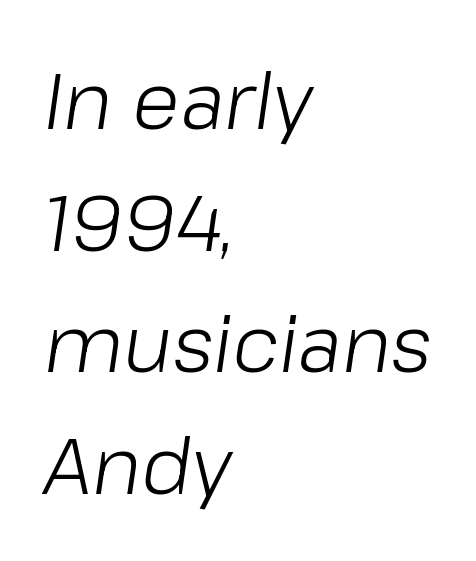
{"italic": "yes", "lean": "right", "slant_degrees": 8, "bold": "no", "weight": "light", "width": "normal", "stroke_contrast": "low", "x_height": "medium", "monospaced": "no", "underline": "no", "align": "left", "line_spacing": "normal", "line_spacing_ratio": 1.54, "letter_spacing": "normal", "letter_spacing_em": 0.0, "glyph_px": 79}
